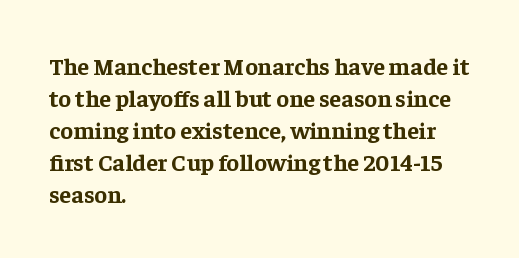
{"italic": "no", "bold": "yes", "underline": "no", "align": "left", "line_spacing": "normal", "line_spacing_ratio": 1.33, "letter_spacing": "normal", "letter_spacing_em": 0.0, "glyph_px": 24}
